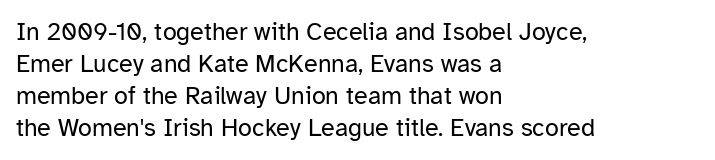
{"italic": "no", "bold": "no", "underline": "no", "align": "left", "line_spacing": "normal", "line_spacing_ratio": 1.28, "letter_spacing": "normal", "letter_spacing_em": 0.0, "glyph_px": 25}
